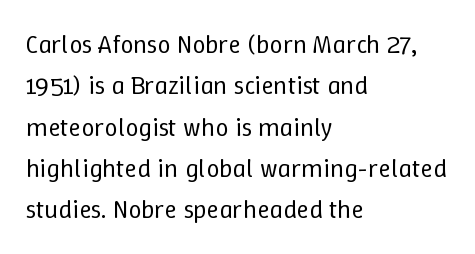
{"italic": "no", "bold": "no", "underline": "no", "align": "left", "line_spacing": "normal", "line_spacing_ratio": 1.59, "letter_spacing": "normal", "letter_spacing_em": 0.0, "glyph_px": 26}
